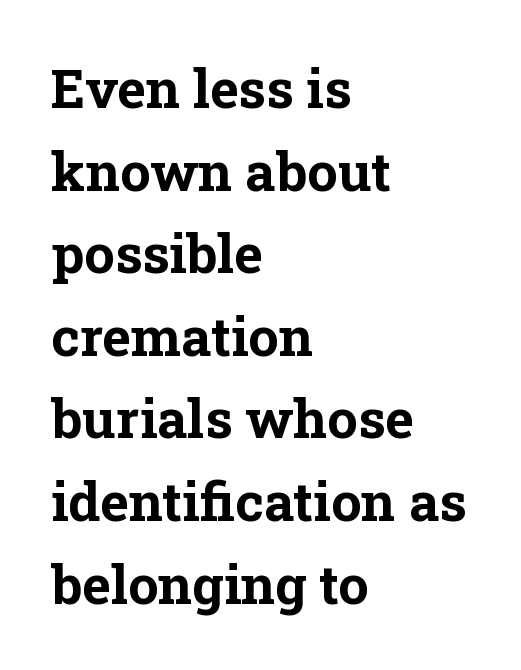
Q: Is the text bold? A: Yes.
Q: Is the text italic (slanted)? A: No, it is upright.
Q: Is the typeface a serif or a sans-serif typeface? A: Serif.
Q: Is the text underlined? A: No.
Q: How is the paragraph aligned? A: Left-aligned.
Q: Is the spacing between letters normal or unusually wide? A: Normal.
Q: Is the spacing between lines tight, normal or loose? A: Normal.
Q: Width (condensed, normal, or wide)? A: Normal.
Q: Stroke contrast? A: Low.
Q: x-height? A: Medium.
Q: Monospaced? A: No.
